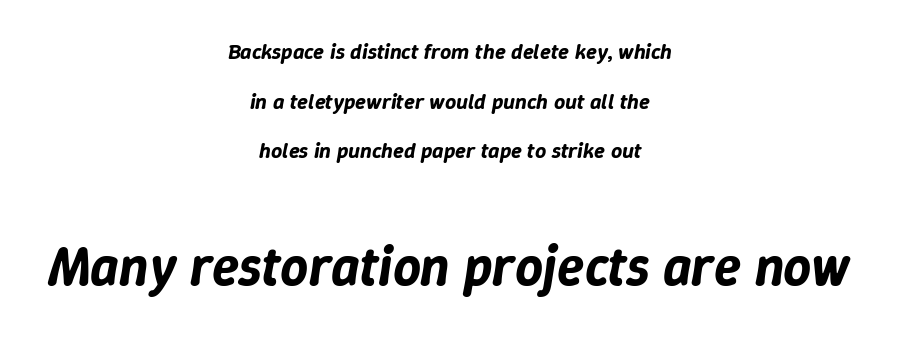
The block of text is sparse from top to bottom, with ample space between rows. The more generous point size was reserved for the lower chunk. The text block is weighted toward neither margin, spreading evenly from the middle. Descender tails drop into unmarked territory.
